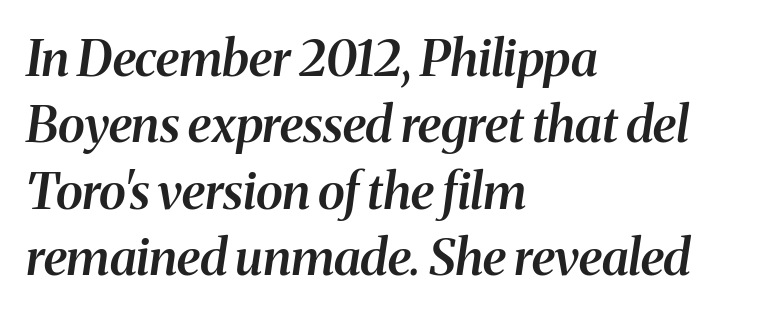
The image shows 50 px semibold serif type, italic (leaning right); set left-aligned, normal line spacing (1.33x), normal letter spacing, not underlined; medium stroke contrast and a medium x-height.
